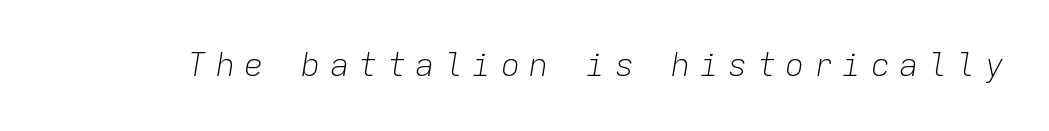
{"italic": "yes", "lean": "right", "slant_degrees": 9, "bold": "no", "weight": "light", "width": "normal", "stroke_contrast": "low", "x_height": "medium", "monospaced": "yes", "underline": "no", "letter_spacing": "wide", "letter_spacing_em": 0.29, "glyph_px": 32}
